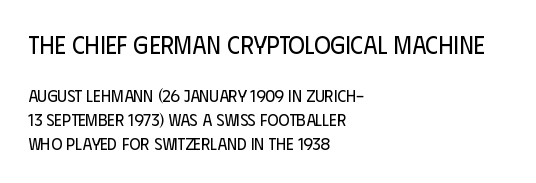
{"italic": "no", "bold": "no", "underline": "no", "align": "left", "line_spacing": "normal", "line_spacing_ratio": 1.43, "letter_spacing": "normal", "letter_spacing_em": 0.0, "larger_block": "first", "size_ratio": 1.47, "glyph_px": 25}
